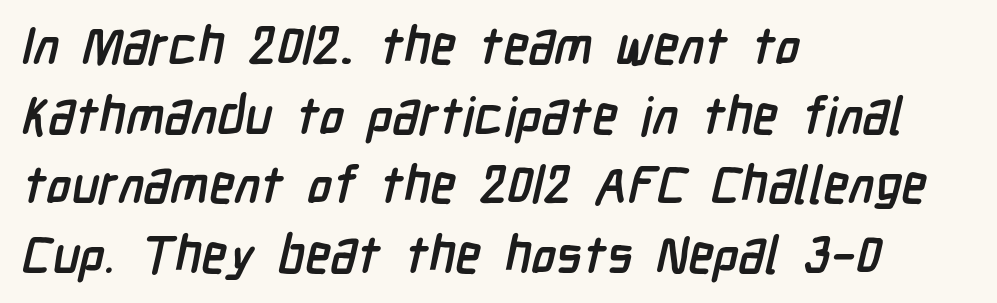
{"serif": "no", "bold": "yes", "weight": "semibold", "width": "condensed", "stroke_contrast": "low", "x_height": "medium", "monospaced": "no", "underline": "no", "align": "left", "line_spacing": "normal", "line_spacing_ratio": 1.34, "letter_spacing": "normal", "letter_spacing_em": 0.0, "glyph_px": 52}
